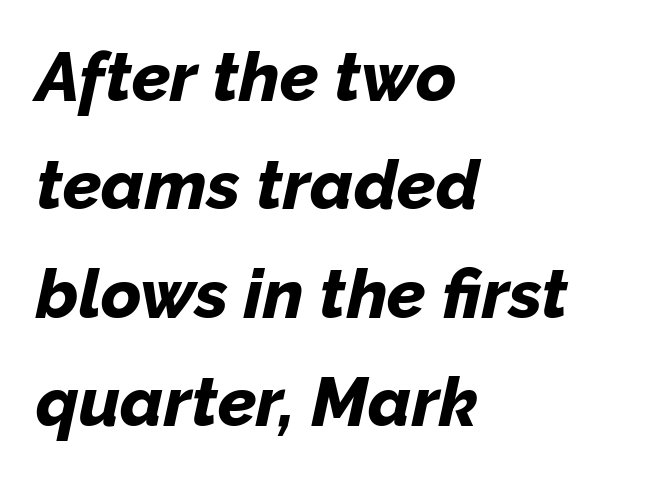
{"italic": "yes", "lean": "right", "slant_degrees": 12, "bold": "yes", "weight": "bold", "width": "normal", "stroke_contrast": "low", "x_height": "medium", "monospaced": "no", "underline": "no", "align": "left", "line_spacing": "normal", "line_spacing_ratio": 1.57, "letter_spacing": "normal", "letter_spacing_em": 0.0, "glyph_px": 69}
